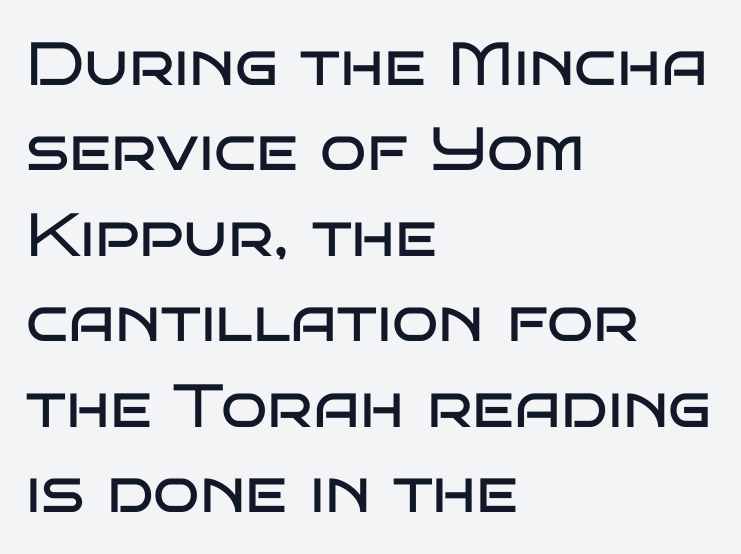
{"serif": "no", "italic": "no", "bold": "no", "weight": "regular", "width": "wide", "stroke_contrast": "low", "x_height": "large", "monospaced": "no", "underline": "no", "align": "left", "line_spacing": "normal", "line_spacing_ratio": 1.4, "letter_spacing": "normal", "letter_spacing_em": 0.0, "glyph_px": 61}
